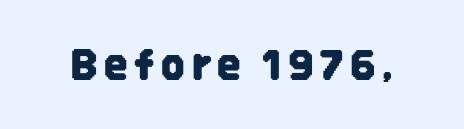
{"serif": "no", "italic": "no", "width": "condensed", "stroke_contrast": "low", "x_height": "large", "monospaced": "no", "underline": "no", "glyph_px": 41}
